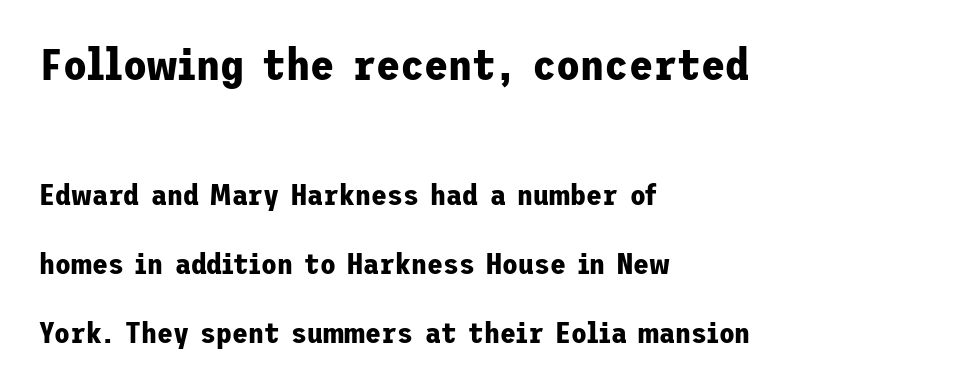
Bigger letters appear in the top chunk; the bottom chunk is reduced. Characters follow at the spacing the type designer built in. The type family on display is of the sans-serif kind. The block of text is sparse from top to bottom, with ample space between rows. Is the block centered? No — it sits flush against the left margin.
